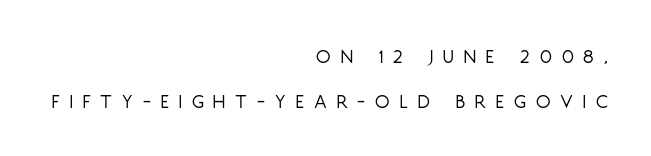
Q: Is the text bold? A: No.
Q: Is the text italic (slanted)? A: No, it is upright.
Q: Is the text underlined? A: No.
Q: How is the paragraph aligned? A: Right-aligned.
Q: Is the spacing between letters normal or unusually wide? A: Unusually wide.
Q: Is the spacing between lines tight, normal or loose? A: Loose.
